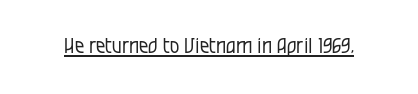
The image shows 21 px text type, upright; set normal letter spacing, underlined.
